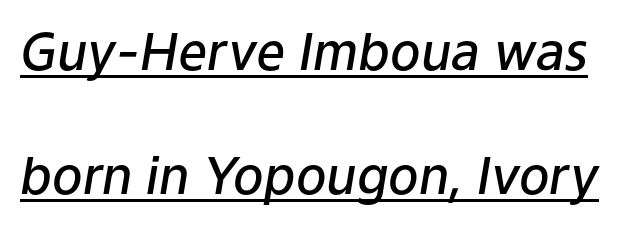
The image shows 51 px semibold type, italic (leaning right); set loose line spacing (2.44x), normal letter spacing, underlined; low stroke contrast and a medium x-height.
